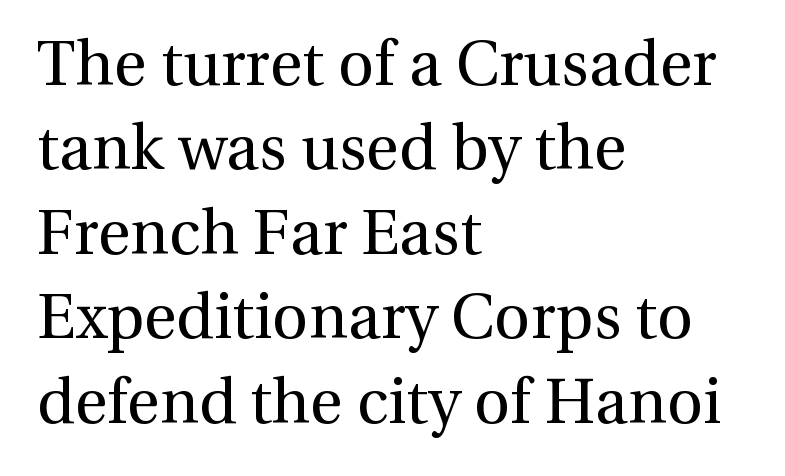
Q: Is the text bold? A: No.
Q: Is the text italic (slanted)? A: No, it is upright.
Q: Is the typeface a serif or a sans-serif typeface? A: Serif.
Q: Is the text underlined? A: No.
Q: How is the paragraph aligned? A: Left-aligned.
Q: Is the spacing between letters normal or unusually wide? A: Normal.
Q: Is the spacing between lines tight, normal or loose? A: Normal.
Q: Width (condensed, normal, or wide)? A: Normal.
Q: x-height? A: Medium.
Q: Monospaced? A: No.
